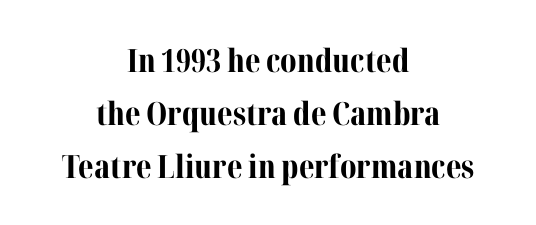
{"serif": "yes", "italic": "no", "bold": "yes", "weight": "bold", "width": "normal", "stroke_contrast": "medium", "x_height": "medium", "monospaced": "no", "underline": "no", "align": "center", "line_spacing": "normal", "line_spacing_ratio": 1.65, "letter_spacing": "normal", "letter_spacing_em": 0.0, "glyph_px": 32}
